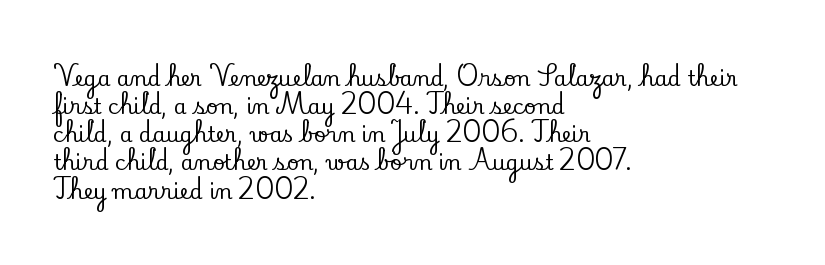
The image shows 21 px text type, upright; set left-aligned, normal line spacing (1.34x), normal letter spacing, not underlined.
